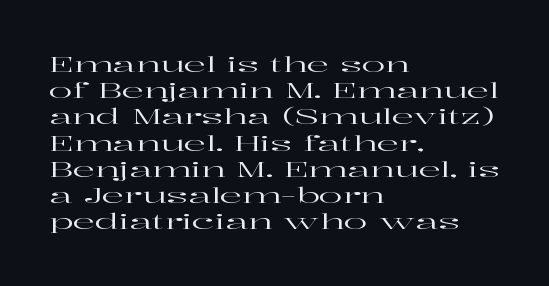
Q: Is the text italic (slanted)? A: No, it is upright.
Q: Is the text underlined? A: No.
Q: How is the paragraph aligned? A: Left-aligned.
Q: Is the spacing between letters normal or unusually wide? A: Normal.
